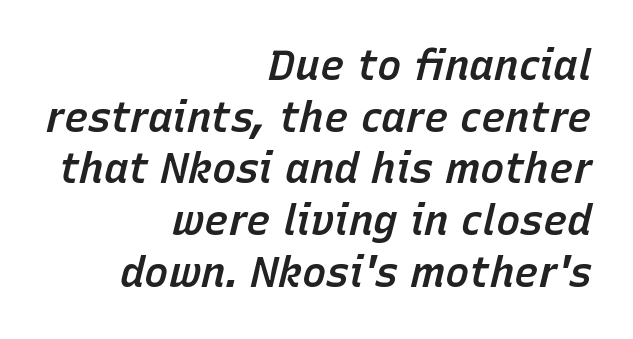
The image shows 41 px semibold type, italic (leaning right); set right-aligned, normal line spacing (1.26x), normal letter spacing, not underlined; low stroke contrast and a medium x-height.
